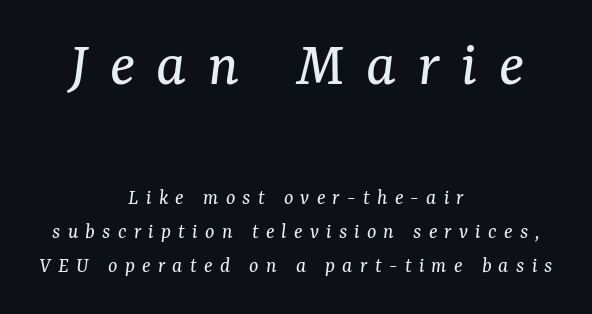
{"serif": "yes", "italic": "yes", "lean": "right", "slant_degrees": 7, "bold": "no", "weight": "regular", "width": "normal", "stroke_contrast": "medium", "x_height": "medium", "monospaced": "no", "underline": "no", "align": "center", "line_spacing": "normal", "line_spacing_ratio": 1.53, "letter_spacing": "wide", "letter_spacing_em": 0.33, "larger_block": "first", "size_ratio": 2.95, "glyph_px": 65}
